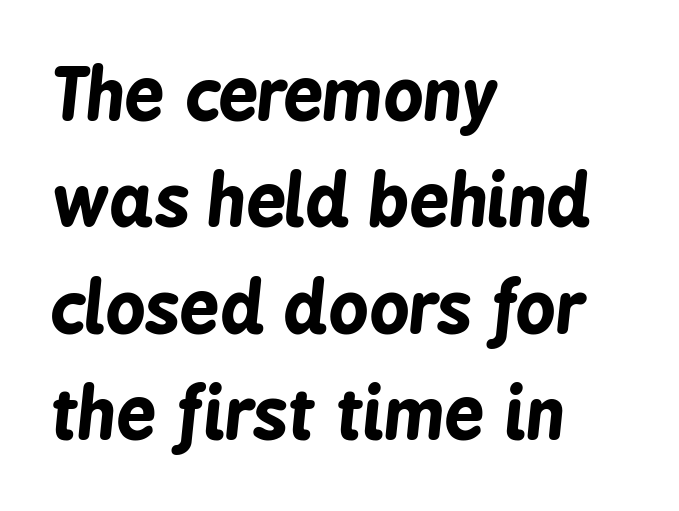
The space between consecutive lines is moderate. The font's italic variant was chosen for this text. Each word holds together tightly as a unit, with standard inter-letter gaps. As a designer I'd log this as weight 700, bold. Anything drawn beneath the words? Only blank space. The paragraph shown leans on its left margin.
